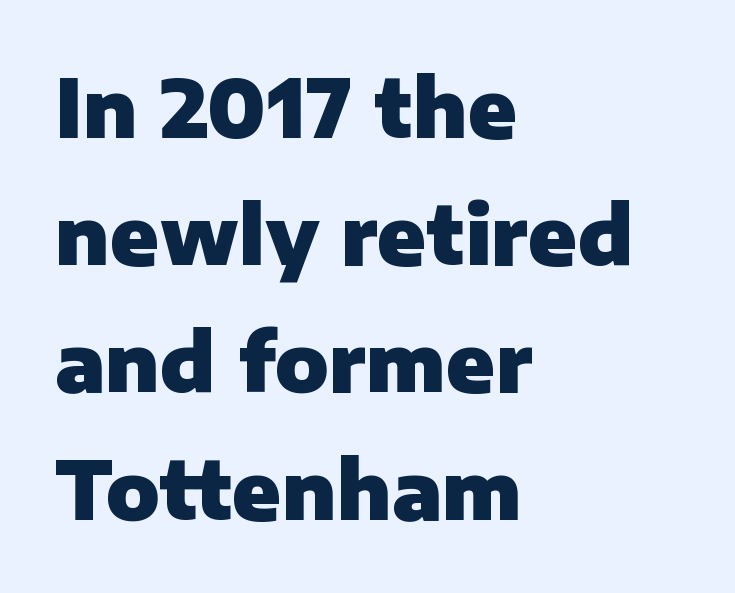
{"serif": "no", "italic": "no", "bold": "yes", "weight": "heavy", "width": "normal", "stroke_contrast": "low", "x_height": "medium", "monospaced": "no", "underline": "no", "align": "left", "line_spacing": "normal", "line_spacing_ratio": 1.59, "letter_spacing": "normal", "letter_spacing_em": 0.0, "glyph_px": 80}
